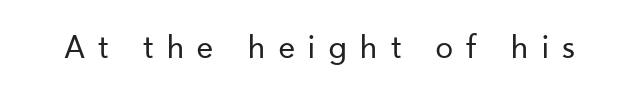
Lines of text with bare space underneath. Looks like regular typesetting: each glyph gets only the width it needs. The letterforms sit at book weight or below. Nope, no serifs anywhere on these letters. Ascenders rise straight up at ninety degrees. In terms of letterspacing, this is a distinctly airy, spread setting.
